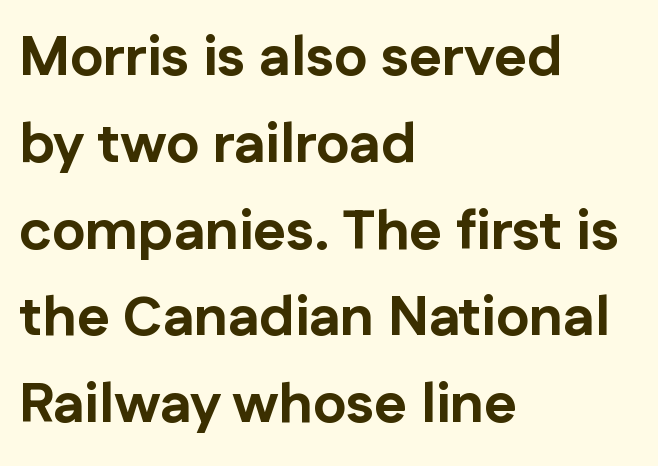
The image shows 56 px bold sans-serif type, upright; set left-aligned, normal line spacing (1.55x), normal letter spacing, not underlined; low stroke contrast and a medium x-height.
